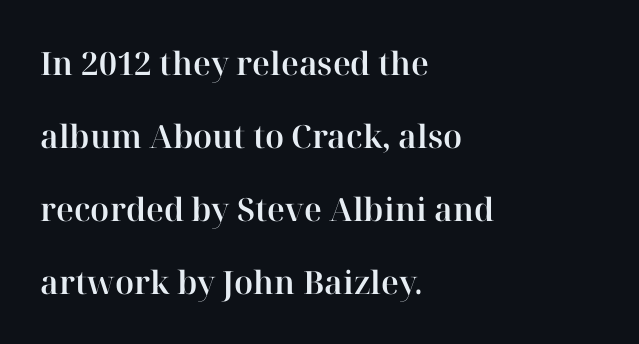
{"serif": "yes", "italic": "no", "width": "normal", "stroke_contrast": "high", "x_height": "medium", "monospaced": "no", "underline": "no", "align": "left", "line_spacing": "loose", "line_spacing_ratio": 2.28, "letter_spacing": "normal", "letter_spacing_em": 0.0, "glyph_px": 32}
